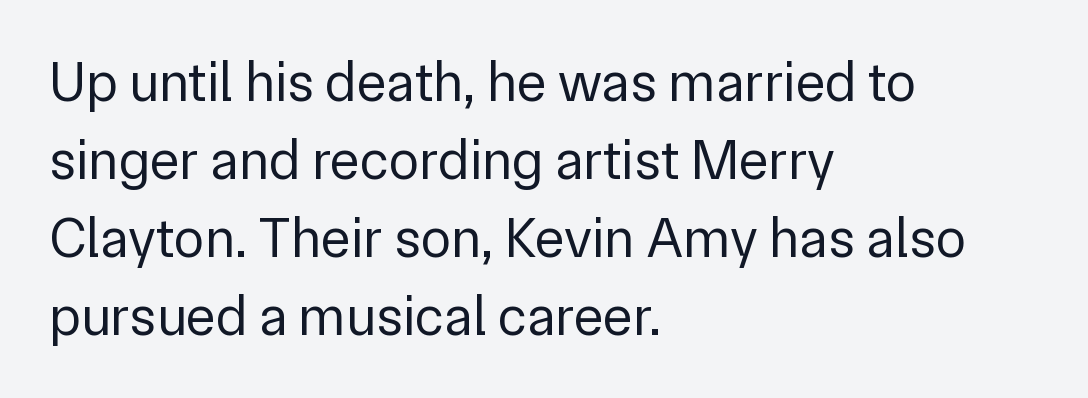
The image shows 56 px regular-weight sans-serif type, upright; set left-aligned, normal line spacing (1.39x), normal letter spacing, not underlined; low stroke contrast and a medium x-height.
